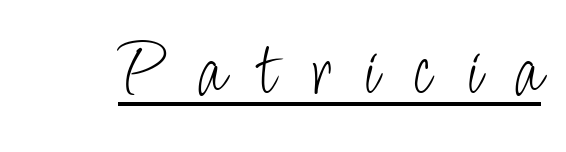
The rendering uses natural spacing where letterforms have individual widths. Bold? No — there's no thickening of the strokes. The rendered words wear a rule along their underside. How are the letters spaced? Widely, with obvious added tracking.
